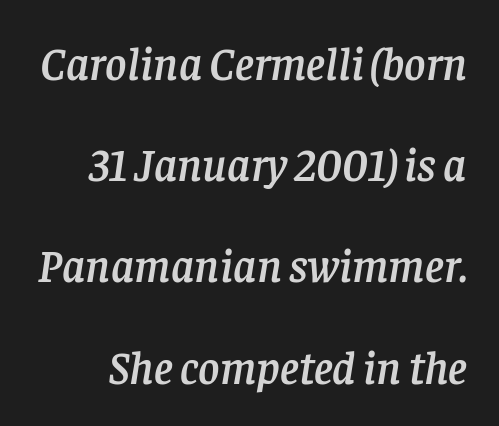
These lines are rendered in a variable-pitch font. The whole block is typeset with a tilt. Unmarked baselines from the first word to the last. You could fit nearly another row in the gap between these rows.
